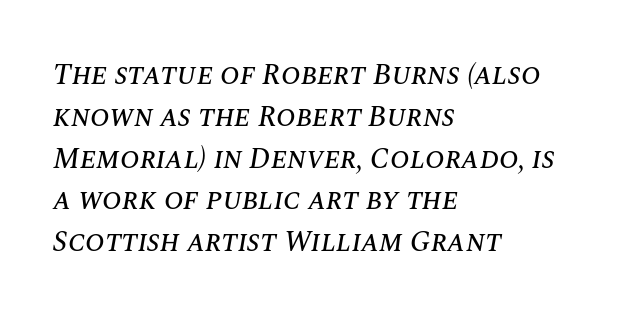
The image shows 29 px text type, italic (leaning right); set left-aligned, normal line spacing (1.44x), normal letter spacing, not underlined; medium stroke contrast and a large x-height.
